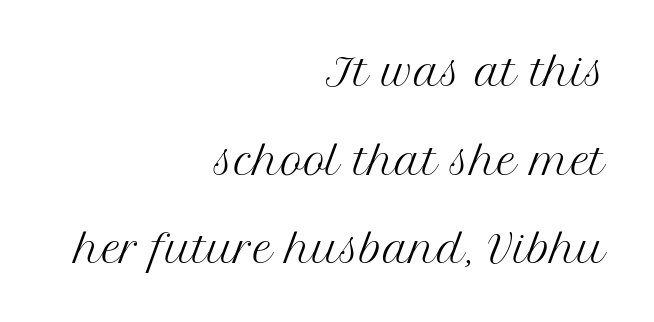
Q: Is the text bold? A: No.
Q: Is the text italic (slanted)? A: Yes.
Q: Is the text underlined? A: No.
Q: How is the paragraph aligned? A: Right-aligned.
Q: Is the spacing between letters normal or unusually wide? A: Normal.
Q: Is the spacing between lines tight, normal or loose? A: Loose.
Q: Width (condensed, normal, or wide)? A: Normal.
Q: Stroke contrast? A: Medium.
Q: x-height? A: Medium.
Q: Monospaced? A: No.
